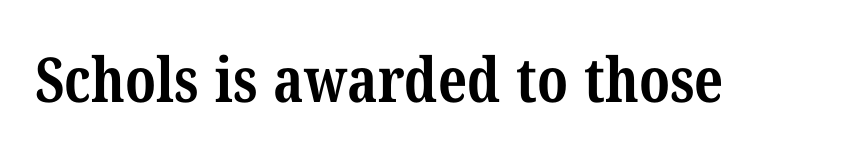
{"serif": "yes", "bold": "yes", "weight": "bold", "width": "condensed", "stroke_contrast": "medium", "x_height": "medium", "monospaced": "no", "underline": "no", "letter_spacing": "normal", "letter_spacing_em": 0.0, "glyph_px": 62}
